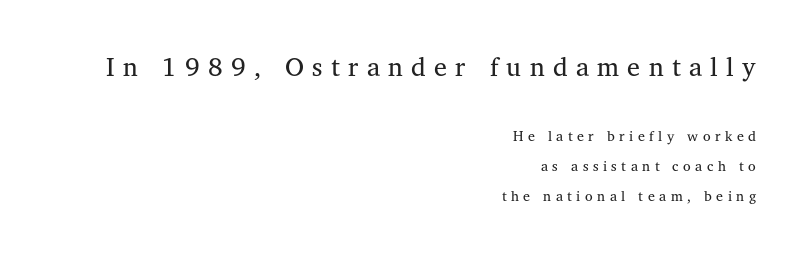
Q: Is the text bold? A: No.
Q: Is the text italic (slanted)? A: No, it is upright.
Q: Is the text underlined? A: No.
Q: How is the paragraph aligned? A: Right-aligned.
Q: Is the spacing between letters normal or unusually wide? A: Unusually wide.
Q: Is the spacing between lines tight, normal or loose? A: Loose.
Q: Which block of text is set in a larger size, the first (top) or the second (bottom)? A: The first (top) one.
